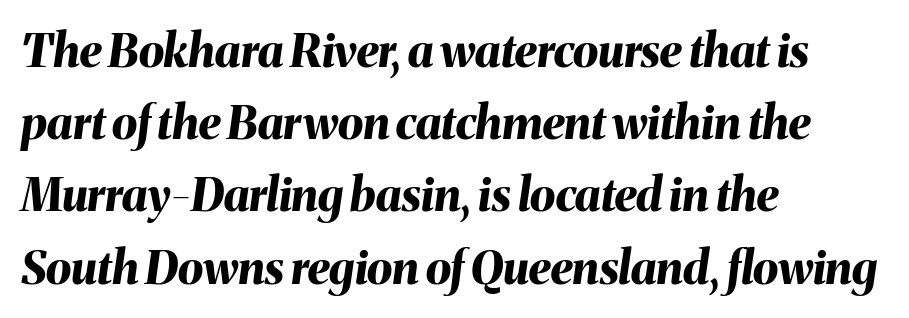
{"italic": "yes", "lean": "right", "slant_degrees": 8, "bold": "yes", "weight": "bold", "width": "normal", "stroke_contrast": "medium", "x_height": "medium", "monospaced": "no", "underline": "no", "align": "left", "line_spacing": "normal", "line_spacing_ratio": 1.57, "letter_spacing": "normal", "letter_spacing_em": 0.0, "glyph_px": 46}
